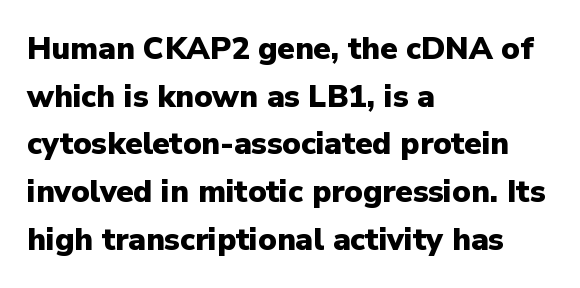
{"serif": "no", "italic": "no", "bold": "yes", "weight": "heavy", "width": "normal", "stroke_contrast": "low", "x_height": "medium", "monospaced": "no", "underline": "no", "align": "left", "line_spacing": "normal", "line_spacing_ratio": 1.54, "letter_spacing": "normal", "letter_spacing_em": 0.0, "glyph_px": 31}
